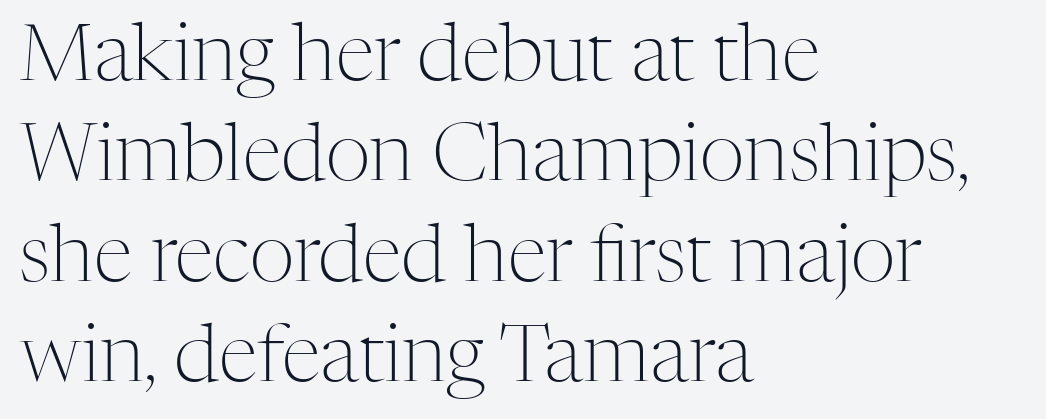
The image shows 79 px light serif type, upright; set left-aligned, normal line spacing (1.27x), normal letter spacing, not underlined; medium stroke contrast and a medium x-height.
